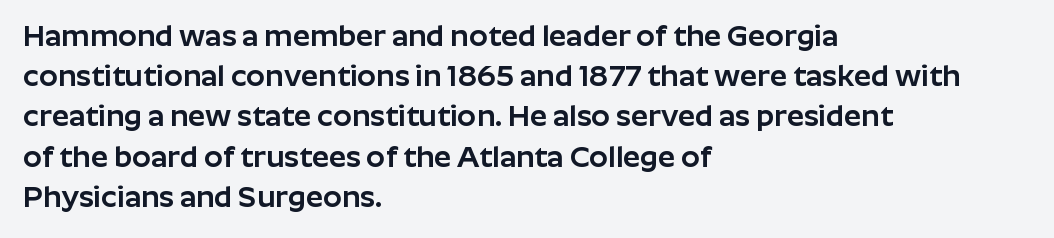
{"serif": "no", "italic": "no", "width": "normal", "stroke_contrast": "low", "x_height": "medium", "monospaced": "no", "underline": "no", "align": "left", "line_spacing": "normal", "line_spacing_ratio": 1.34, "letter_spacing": "normal", "letter_spacing_em": 0.0, "glyph_px": 30}
